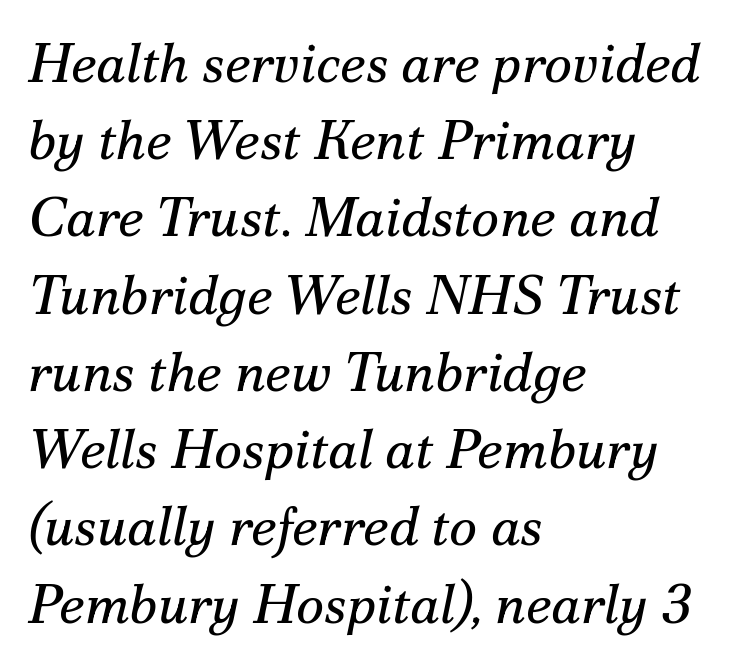
Do the characters align in a grid? No, the font is proportional. The area under the type is left untouched. The passage shown is typeset with a serif family. Where is the straight margin? On the left.
